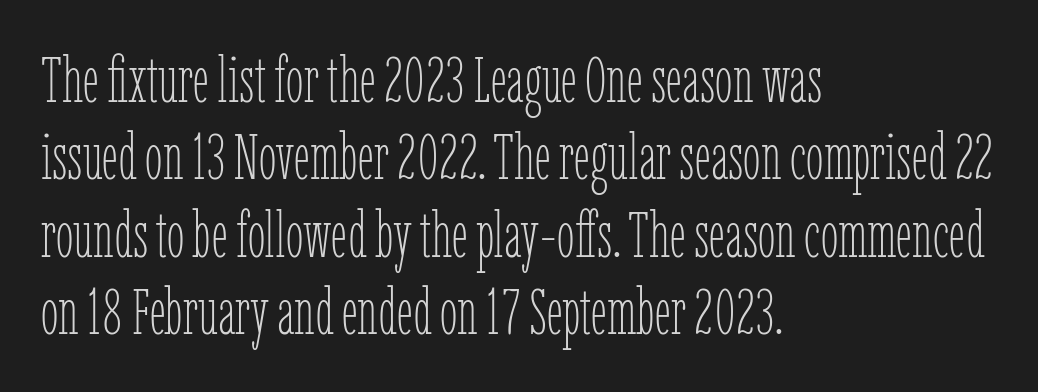
Descender tails drop into unmarked territory. Does the lettering tilt? It doesn't — this is upright. Do the characters align in a grid? No, the font is proportional. These lines stack with their left ends in a neat column. Nobody touched the tracking dial on this one. Counters stay open thanks to moderate or lighter strokes.
